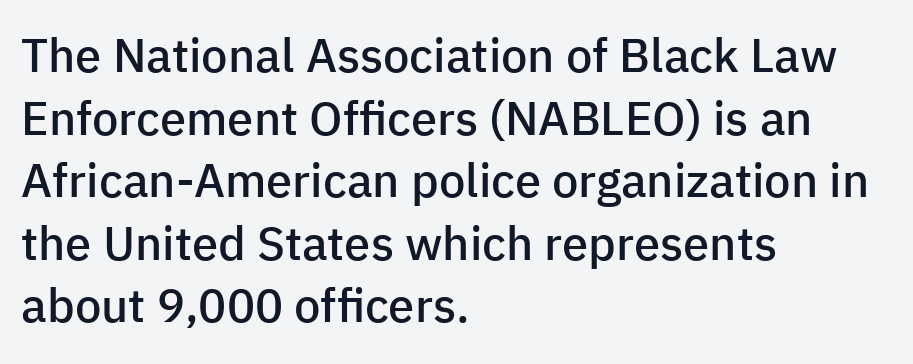
{"serif": "no", "italic": "no", "bold": "semi", "weight": "semibold", "width": "normal", "stroke_contrast": "low", "x_height": "medium", "monospaced": "no", "underline": "no", "align": "left", "line_spacing": "normal", "line_spacing_ratio": 1.33, "letter_spacing": "normal", "letter_spacing_em": 0.0, "glyph_px": 47}
